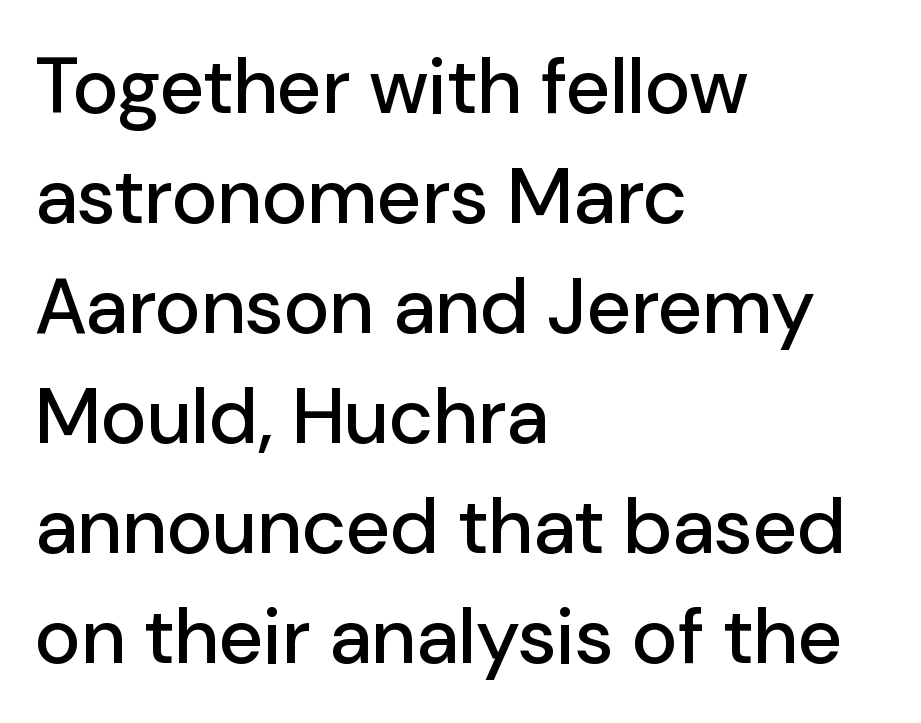
Students, observe: this is what conventionally led text looks like. The letters advance in unequal steps, a hallmark of proportional type. The words here are not underlined. All the whitespace from short lines collects on the right.
